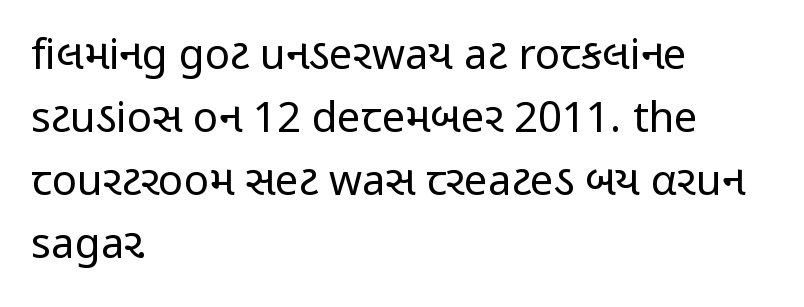
Compared with a typical body face, this is equally light or lighter still. This is the regular roman posture of the typeface. Underlining? Definitely not there. Horizontal bands of white between lines are of average thickness.
